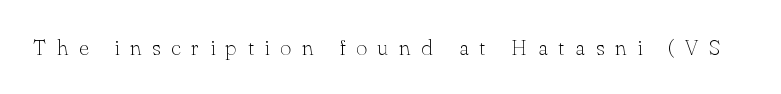
The image shows 22 px text type, upright; set unusually wide letter spacing (+0.48 em), not underlined.
